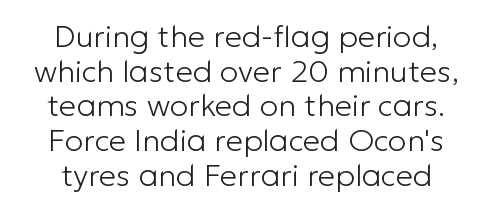
{"serif": "no", "italic": "no", "bold": "no", "weight": "light", "width": "normal", "stroke_contrast": "low", "x_height": "medium", "monospaced": "no", "underline": "no", "align": "center", "line_spacing": "tight", "line_spacing_ratio": 1.12, "letter_spacing": "normal", "letter_spacing_em": 0.0, "glyph_px": 31}
